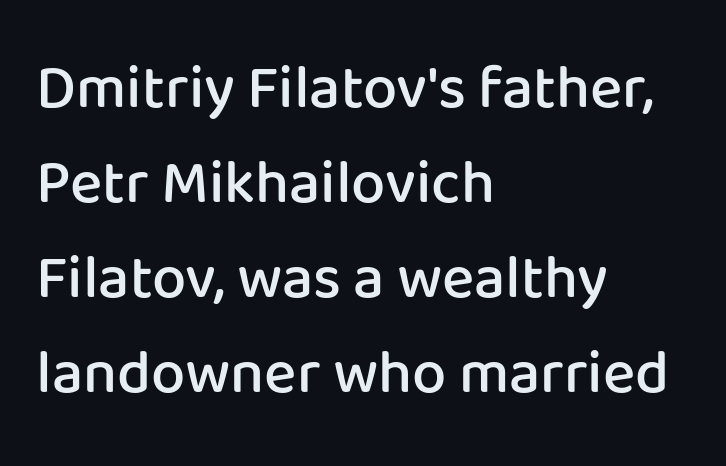
{"serif": "no", "italic": "no", "bold": "semi", "weight": "semibold", "width": "normal", "stroke_contrast": "low", "x_height": "medium", "monospaced": "no", "underline": "no", "align": "left", "line_spacing": "normal", "line_spacing_ratio": 1.56, "letter_spacing": "normal", "letter_spacing_em": 0.0, "glyph_px": 61}
